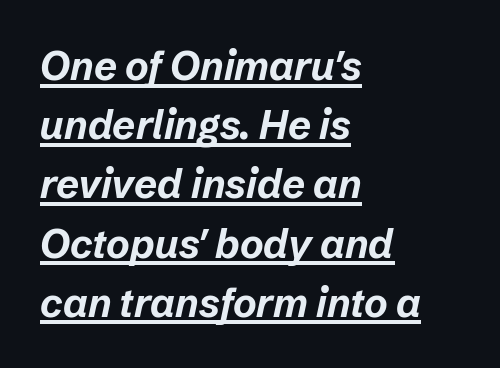
{"italic": "yes", "lean": "right", "slant_degrees": 12, "bold": "yes", "weight": "bold", "width": "normal", "stroke_contrast": "low", "x_height": "medium", "monospaced": "no", "underline": "yes", "align": "left", "line_spacing": "normal", "line_spacing_ratio": 1.48, "letter_spacing": "normal", "letter_spacing_em": 0.0, "glyph_px": 40}
